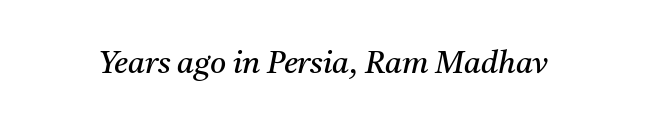
{"serif": "yes", "italic": "yes", "lean": "right", "slant_degrees": 11, "bold": "no", "weight": "regular", "width": "normal", "stroke_contrast": "medium", "x_height": "medium", "monospaced": "no", "underline": "no", "letter_spacing": "normal", "letter_spacing_em": 0.0, "glyph_px": 31}
